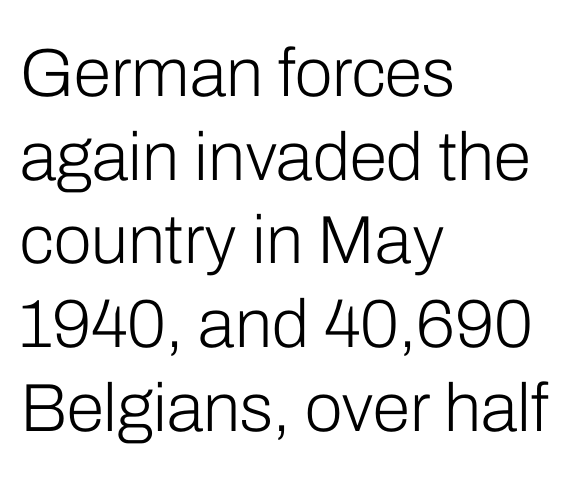
{"serif": "no", "italic": "no", "bold": "no", "weight": "light", "width": "normal", "stroke_contrast": "low", "x_height": "medium", "monospaced": "no", "underline": "no", "align": "left", "line_spacing_ratio": 1.23, "letter_spacing": "normal", "letter_spacing_em": 0.0, "glyph_px": 68}
